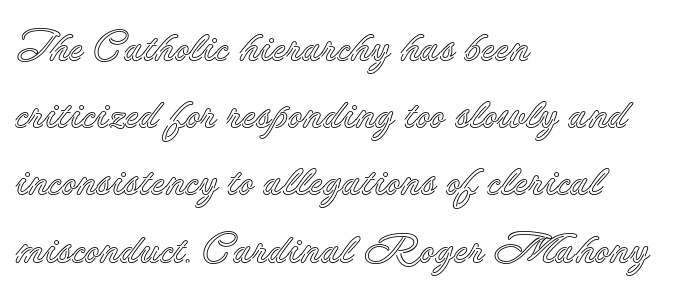
The image shows 42 px text type; set left-aligned, normal line spacing (1.6x), normal letter spacing, not underlined; a small x-height.
